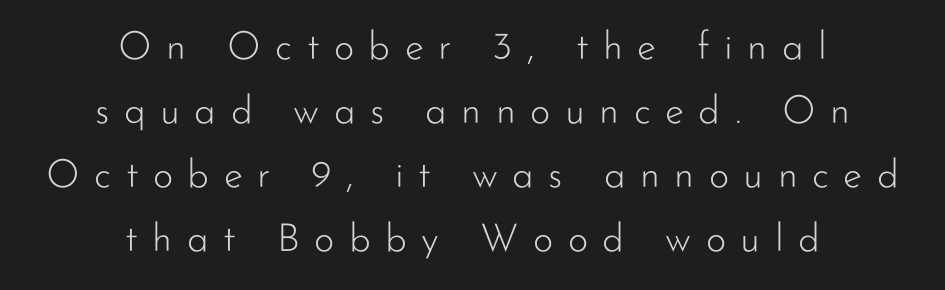
Q: Is the text bold? A: No.
Q: Is the text italic (slanted)? A: No, it is upright.
Q: Is the typeface a serif or a sans-serif typeface? A: Sans-serif.
Q: Is the text underlined? A: No.
Q: How is the paragraph aligned? A: Centered.
Q: Is the spacing between letters normal or unusually wide? A: Unusually wide.
Q: Is the spacing between lines tight, normal or loose? A: Normal.
Q: Width (condensed, normal, or wide)? A: Normal.
Q: Stroke contrast? A: Low.
Q: x-height? A: Small.
Q: Monospaced? A: No.
